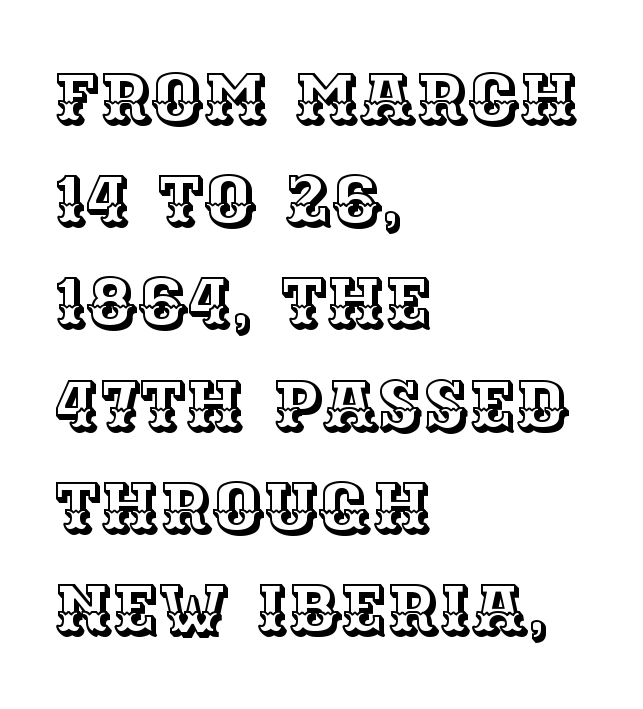
The image shows 70 px text type, upright; set left-aligned, normal line spacing (1.46x), normal letter spacing, not underlined; a large x-height.
